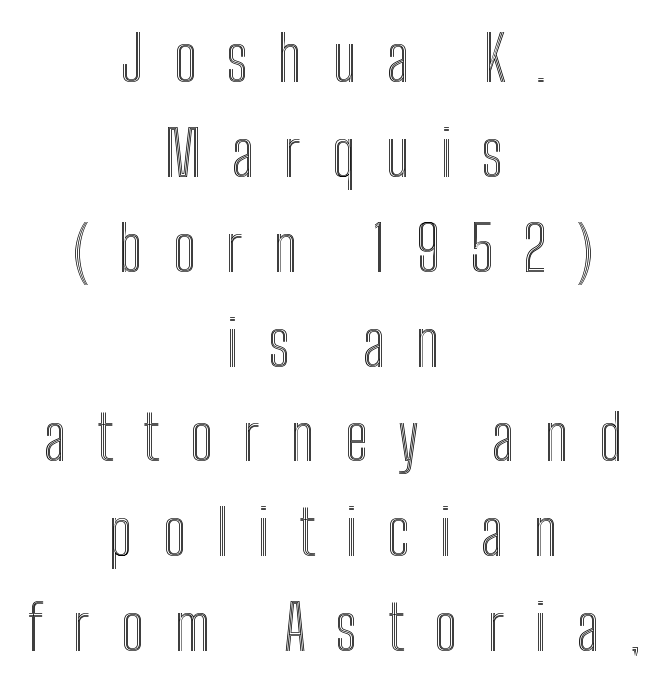
The image shows 62 px condensed type, upright; set centered, normal line spacing (1.53x), unusually wide letter spacing (+0.49 em), not underlined; a medium x-height.
